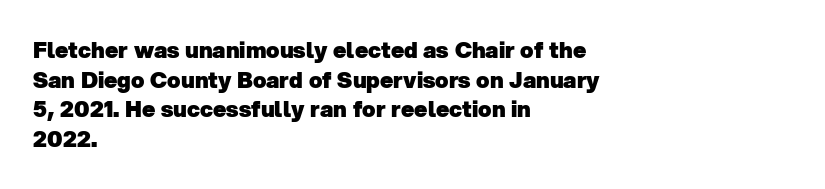
{"bold": "yes", "underline": "no", "align": "left", "line_spacing": "normal", "line_spacing_ratio": 1.35, "letter_spacing": "normal", "letter_spacing_em": 0.0, "glyph_px": 22}
